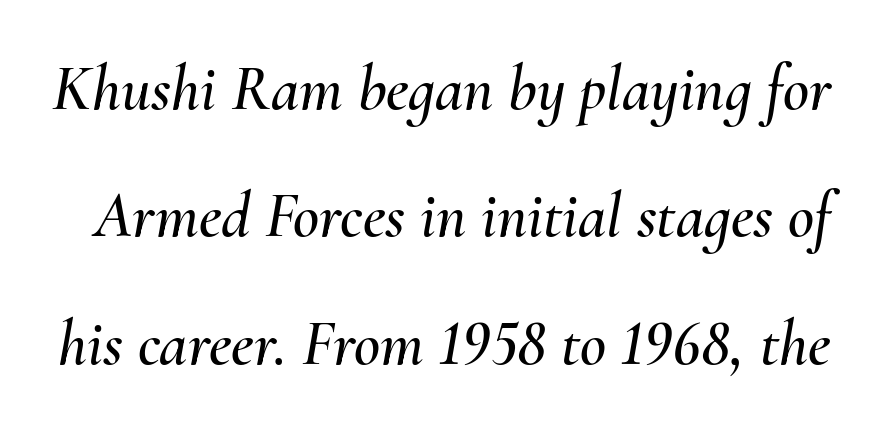
The image shows 64 px text type, italic (leaning right); set loose line spacing (1.99x), normal letter spacing, not underlined; medium stroke contrast and a small x-height.
